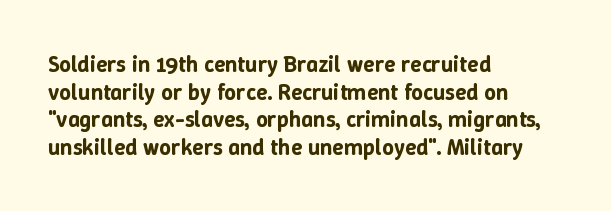
The image shows 23 px text type, upright; set left-aligned, line spacing 1.2x, normal letter spacing, not underlined.
